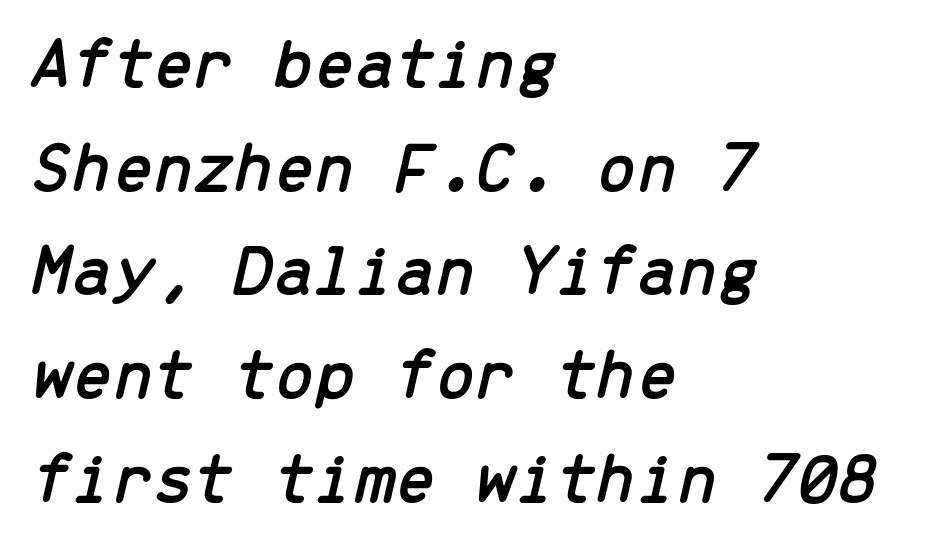
Q: Is the text italic (slanted)? A: Yes, it leans right by about 13 degrees.
Q: Is the text underlined? A: No.
Q: How is the paragraph aligned? A: Left-aligned.
Q: Is the spacing between letters normal or unusually wide? A: Normal.
Q: Is the spacing between lines tight, normal or loose? A: Normal.
Q: Width (condensed, normal, or wide)? A: Normal.
Q: Stroke contrast? A: Low.
Q: x-height? A: Medium.
Q: Monospaced? A: Yes.
